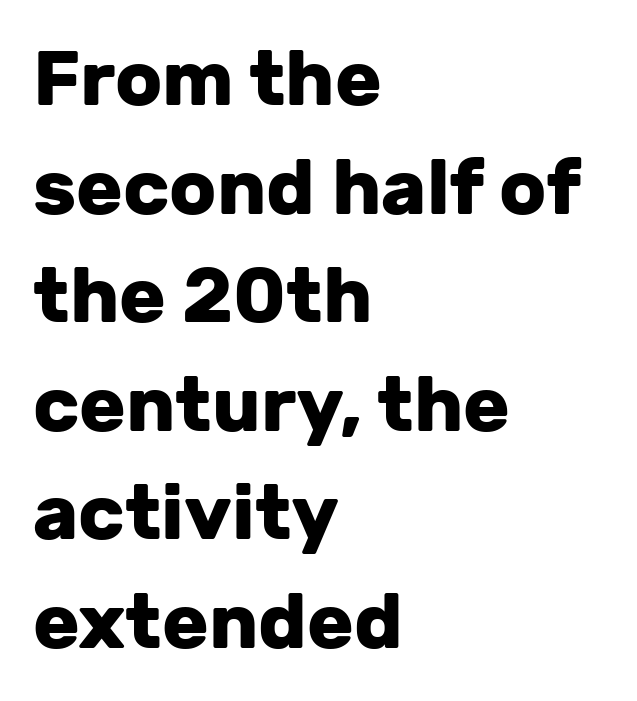
You can tell it's not italic because the verticals are truly vertical. Nothing sits at the stroke ends, so this counts as sans-serif. Spacing verdict: proportional, widths tailored to each character. The rendering anchors every line to the left-hand side. These words are printed bold, with thick strokes throughout. How are the letters spaced? Ordinarily, with no added tracking.
